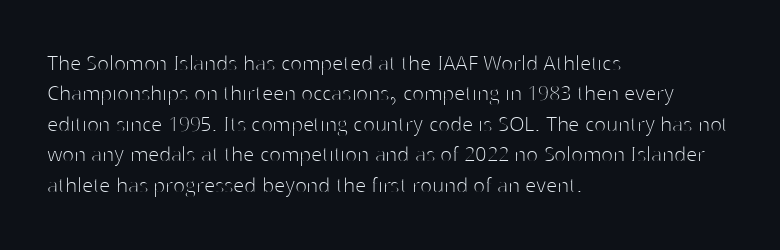
Nope, not italic — everything's standing straight. Only glyphs here, with clear space below each row. Leftover space on each line is placed entirely after the last word. The gaps between neighbouring characters are ordinary and unremarkable. A light-to-regular cut is what we see here.
